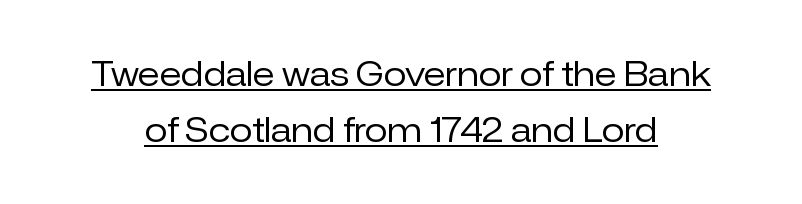
Is the stroke heavy? The answer is a plain regular-or-lighter. The characters display no serif detailing; their extremities are plain. The type sits square on the baseline with zero lean. Between one letter and the next there's only the usual sliver of space.
